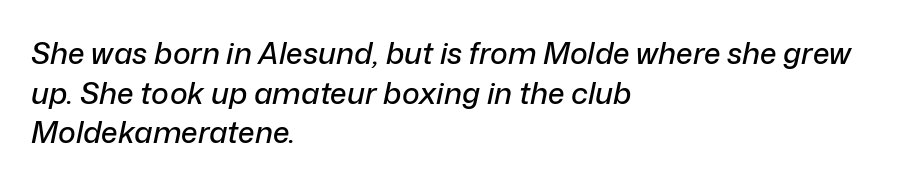
Q: Is the text italic (slanted)? A: Yes, it leans right by about 12 degrees.
Q: Is the text underlined? A: No.
Q: How is the paragraph aligned? A: Left-aligned.
Q: Is the spacing between letters normal or unusually wide? A: Normal.
Q: Is the spacing between lines tight, normal or loose? A: Normal.
Q: Width (condensed, normal, or wide)? A: Normal.
Q: Stroke contrast? A: Low.
Q: x-height? A: Medium.
Q: Monospaced? A: No.
